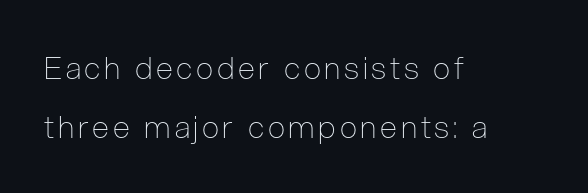
The image shows 31 px thin, condensed sans-serif type, upright; set left-aligned, loose line spacing (1.9x), not underlined; low stroke contrast and a medium x-height.
